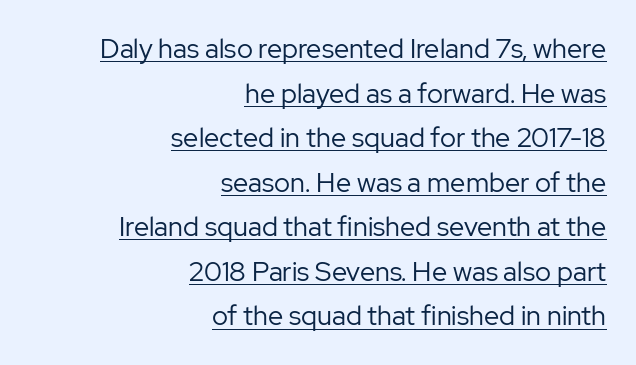
{"italic": "no", "bold": "no", "underline": "yes", "align": "right", "line_spacing": "normal", "line_spacing_ratio": 1.65, "letter_spacing": "normal", "letter_spacing_em": 0.0, "glyph_px": 27}
